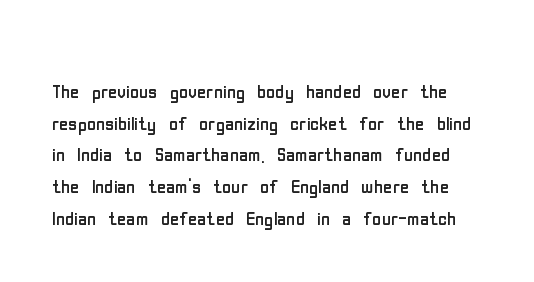
Q: Is the text bold? A: No.
Q: Is the text italic (slanted)? A: No, it is upright.
Q: Is the text underlined? A: No.
Q: Is the spacing between letters normal or unusually wide? A: Normal.
Q: Is the spacing between lines tight, normal or loose? A: Normal.
